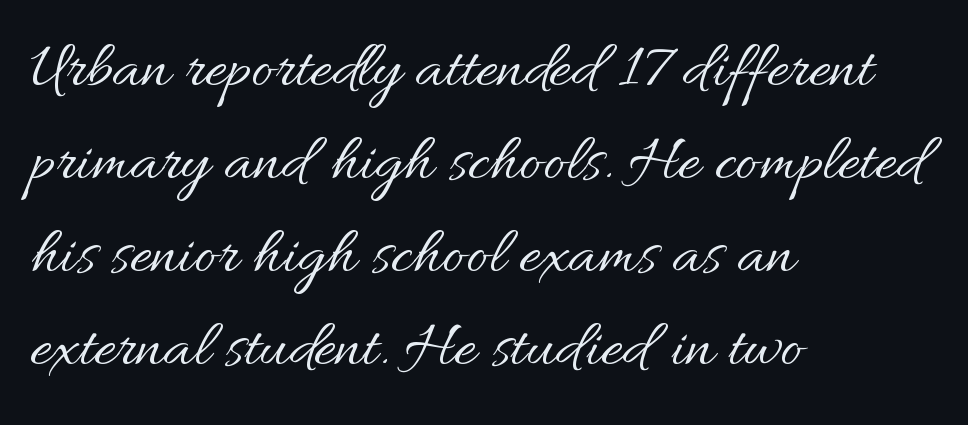
The image shows 67 px regular-weight type; set left-aligned, normal line spacing (1.39x), normal letter spacing, not underlined; medium stroke contrast and a small x-height.
